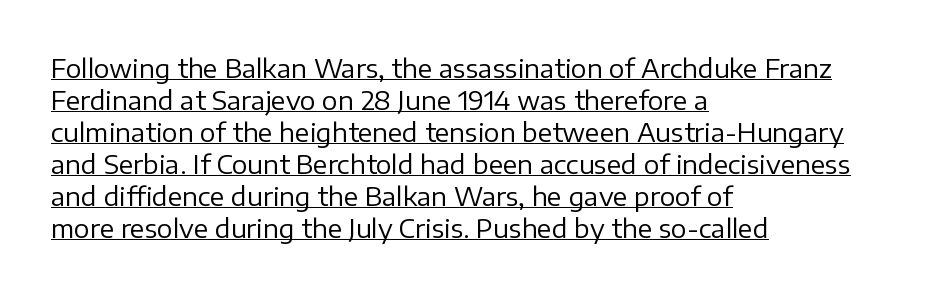
Q: Is the text bold? A: No.
Q: Is the text italic (slanted)? A: No, it is upright.
Q: Is the text underlined? A: Yes.
Q: How is the paragraph aligned? A: Left-aligned.
Q: Is the spacing between letters normal or unusually wide? A: Normal.
